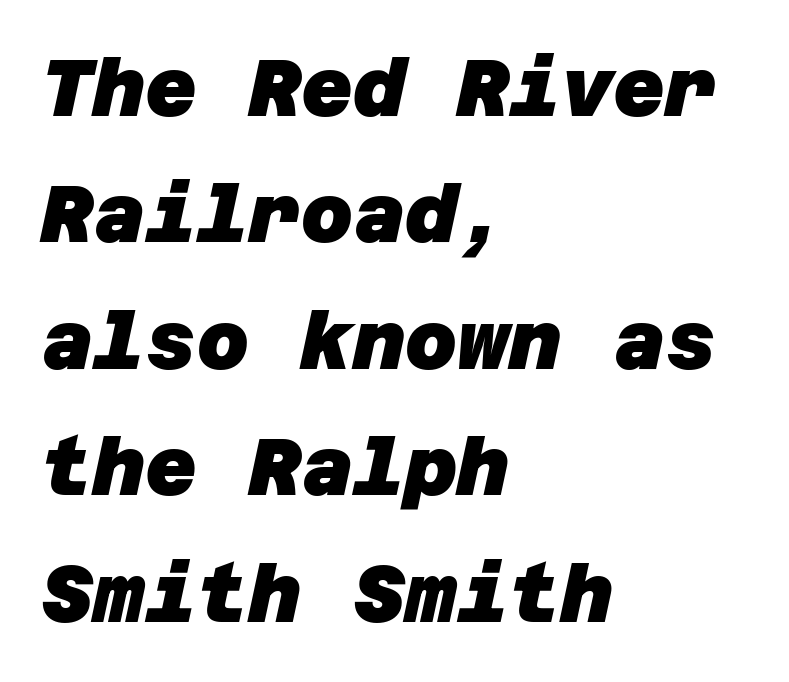
{"serif": "no", "bold": "yes", "weight": "heavy", "width": "normal", "stroke_contrast": "low", "x_height": "large", "underline": "no", "align": "left", "line_spacing": "normal", "line_spacing_ratio": 1.58, "letter_spacing": "normal", "letter_spacing_em": 0.0, "glyph_px": 80}
